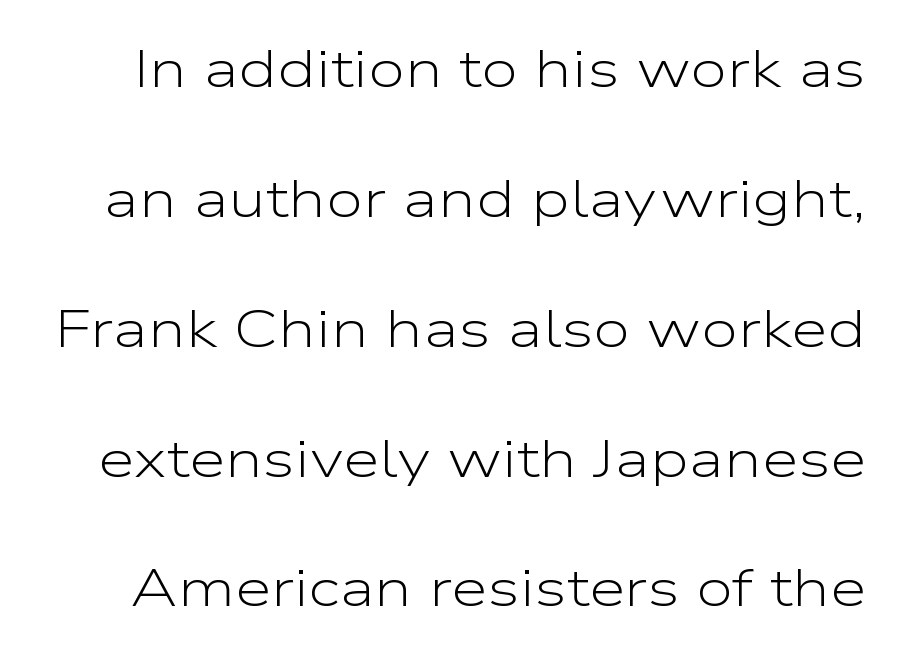
The image shows 53 px light, wide sans-serif type, upright; set loose line spacing (2.45x), normal letter spacing, not underlined; low stroke contrast and a medium x-height.
